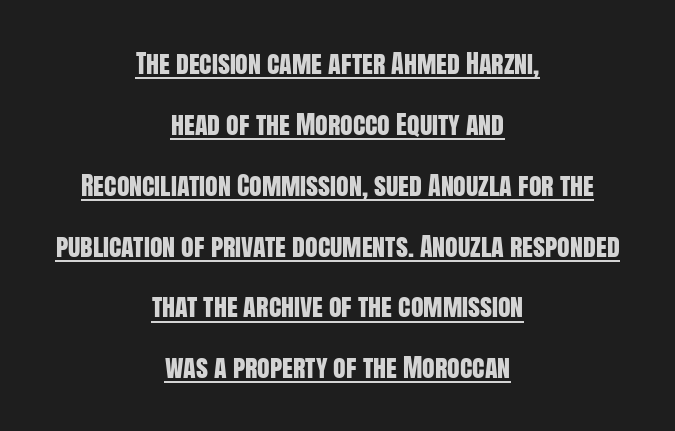
Q: Is the text italic (slanted)? A: No, it is upright.
Q: Is the text underlined? A: Yes.
Q: How is the paragraph aligned? A: Centered.
Q: Is the spacing between letters normal or unusually wide? A: Normal.
Q: Is the spacing between lines tight, normal or loose? A: Loose.
